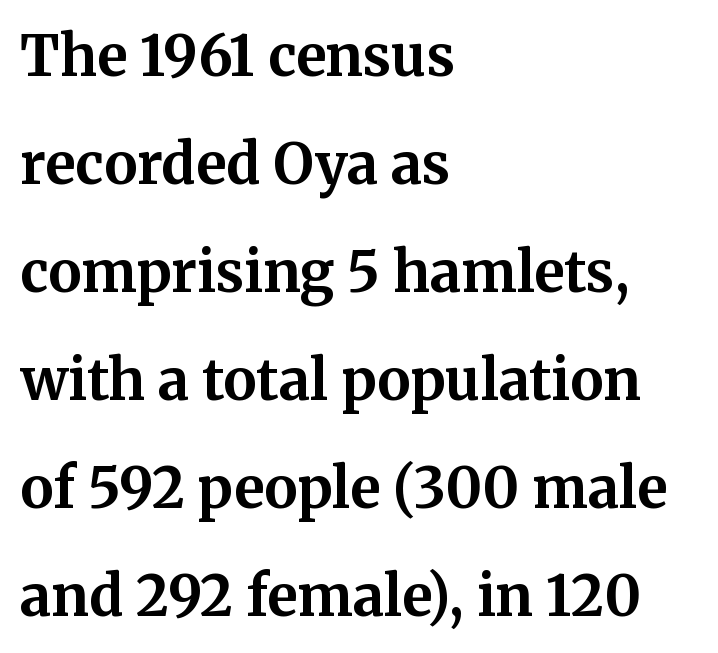
The image shows 56 px bold serif type, upright; set left-aligned, loose line spacing (1.93x), normal letter spacing, not underlined; medium stroke contrast and a medium x-height.
